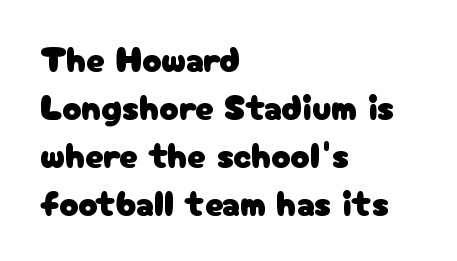
Just letters on the line, the space beneath them empty. This is roman type, the default non-slanted kind. Looks like regular typesetting: each glyph gets only the width it needs. Short note: letters normally spaced. This sample is left-justified, so line endings fall wherever the words run out. Vertical spacing — default.
